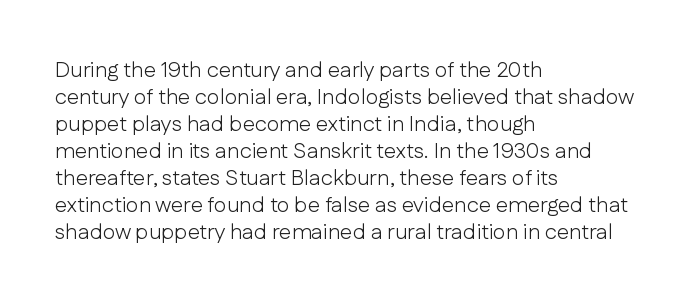
Beneath every word, the page is bare. The lettering holds an erect, upright posture throughout. Caption: face not bold, strokes unweighted. The gaps between neighbouring characters are ordinary and unremarkable.
